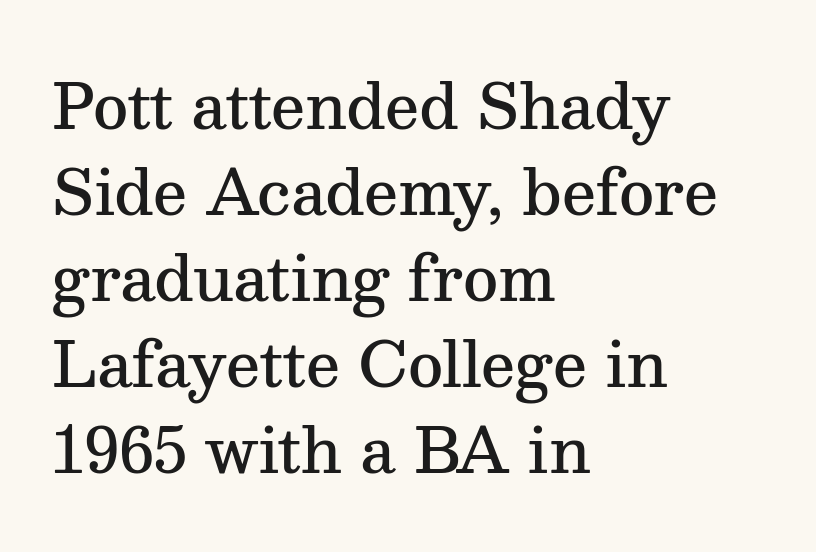
The image shows 61 px semibold serif type, upright; set left-aligned, normal line spacing (1.41x), normal letter spacing, not underlined; medium stroke contrast and a medium x-height.
